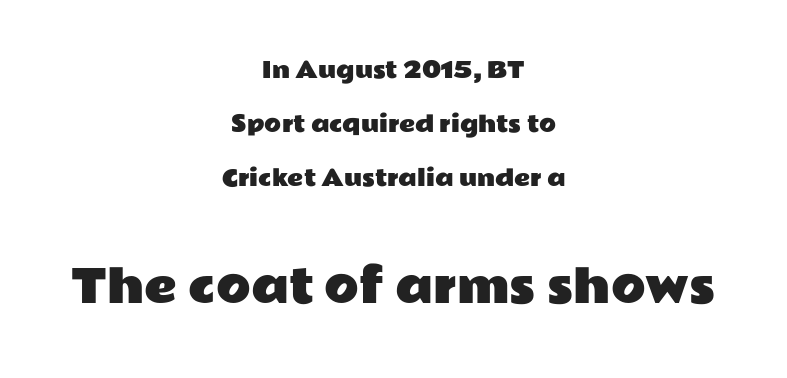
{"serif": "no", "italic": "no", "width": "wide", "stroke_contrast": "low", "x_height": "medium", "monospaced": "no", "underline": "no", "align": "center", "line_spacing": "loose", "line_spacing_ratio": 2.46, "letter_spacing": "normal", "letter_spacing_em": 0.0, "larger_block": "second", "size_ratio": 2.05, "glyph_px": 45}
